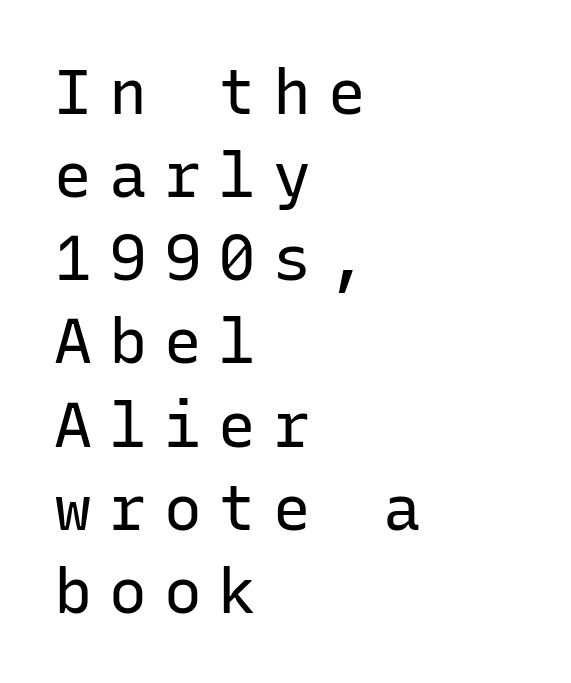
{"serif": "no", "italic": "no", "bold": "no", "weight": "regular", "width": "normal", "stroke_contrast": "low", "x_height": "medium", "monospaced": "yes", "underline": "no", "align": "left", "line_spacing": "normal", "line_spacing_ratio": 1.32, "letter_spacing": "wide", "letter_spacing_em": 0.27, "glyph_px": 63}
